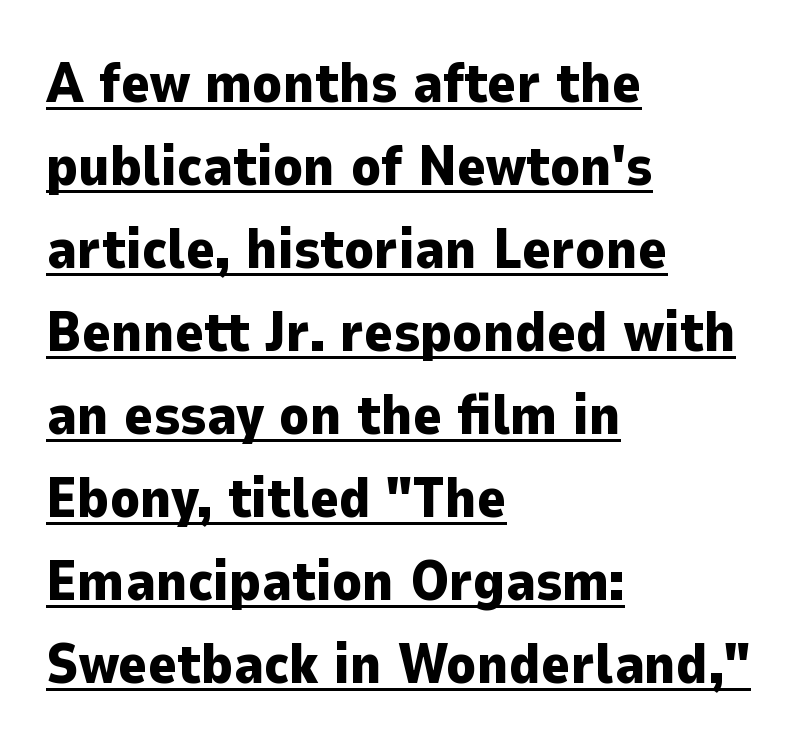
{"serif": "no", "italic": "no", "bold": "yes", "weight": "heavy", "width": "normal", "stroke_contrast": "low", "x_height": "medium", "monospaced": "no", "underline": "yes", "align": "left", "line_spacing": "normal", "line_spacing_ratio": 1.51, "letter_spacing": "normal", "letter_spacing_em": 0.0, "glyph_px": 55}
